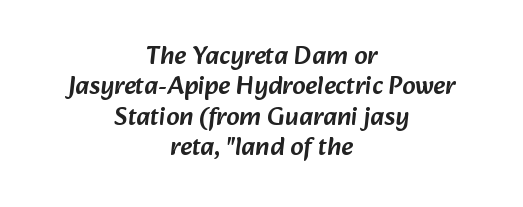
The image shows 26 px text type; set centered, line spacing 1.17x, normal letter spacing, not underlined.
